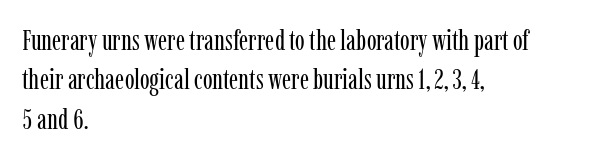
The image shows 29 px regular-weight, condensed serif type, upright; set left-aligned, normal line spacing (1.36x), normal letter spacing, not underlined; low stroke contrast and a medium x-height.
